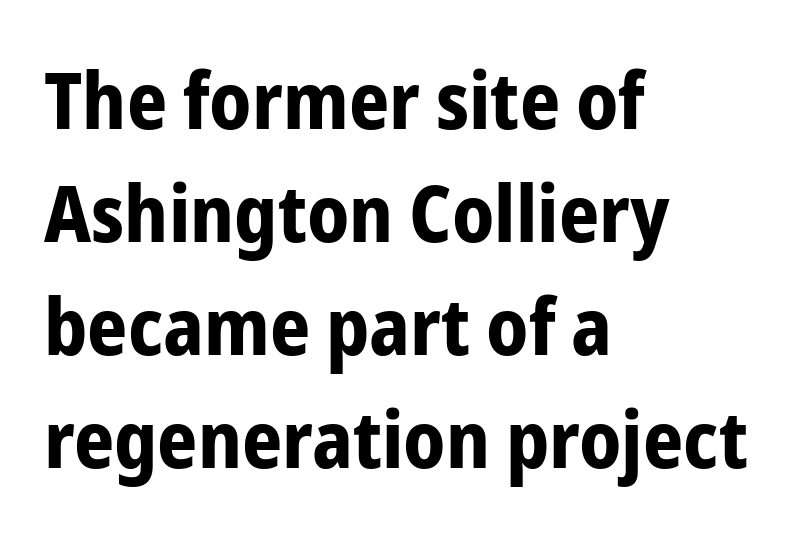
Q: Is the text bold? A: Yes.
Q: Is the text italic (slanted)? A: No, it is upright.
Q: Is the typeface a serif or a sans-serif typeface? A: Sans-serif.
Q: Is the text underlined? A: No.
Q: How is the paragraph aligned? A: Left-aligned.
Q: Is the spacing between letters normal or unusually wide? A: Normal.
Q: Is the spacing between lines tight, normal or loose? A: Normal.
Q: Width (condensed, normal, or wide)? A: Condensed.
Q: Stroke contrast? A: Low.
Q: x-height? A: Medium.
Q: Monospaced? A: No.
